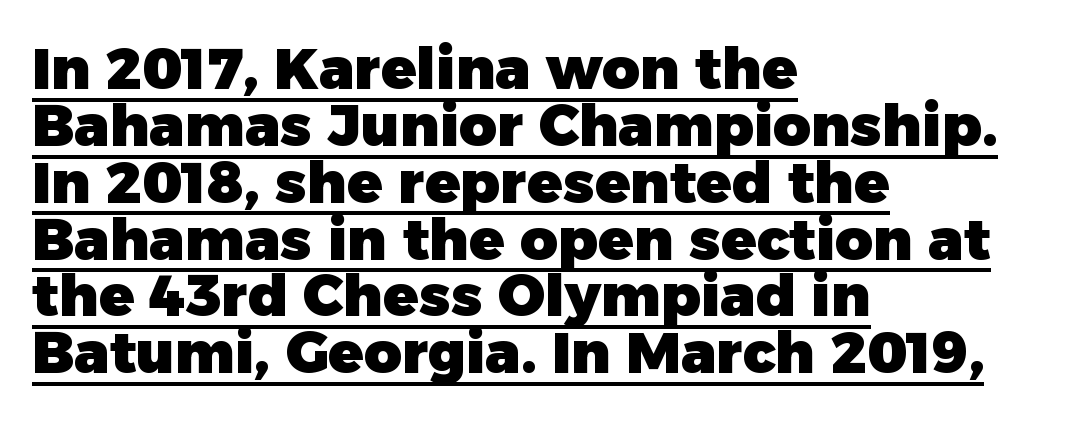
Nothing unusual about the tracking: characters are spaced as the font intends. The space between consecutive lines is stingy. These characters rest on top of a visible drawn line. The glyphs have the mass of a bold cut.
